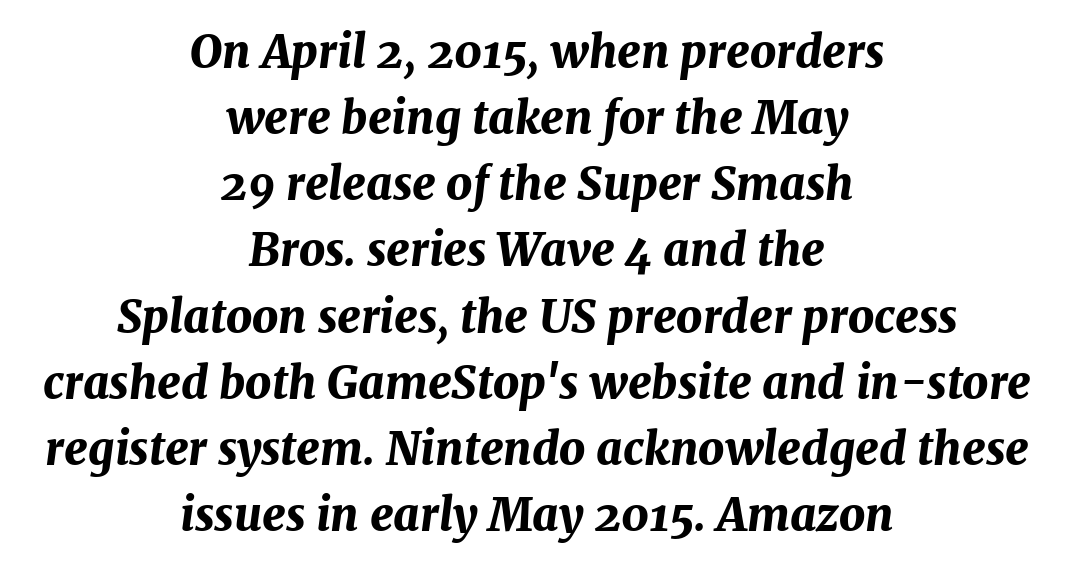
The image shows 45 px bold type, italic (leaning right); set centered, normal line spacing (1.47x), normal letter spacing, not underlined; medium stroke contrast and a medium x-height.
